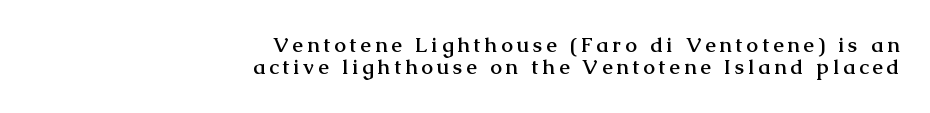
{"italic": "no", "bold": "yes", "underline": "no", "align": "right", "line_spacing": "tight", "line_spacing_ratio": 1.07, "glyph_px": 21}
